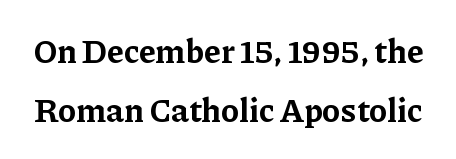
The image shows 34 px bold serif type, upright; set line spacing 1.74x, normal letter spacing, not underlined; low stroke contrast and a medium x-height.
